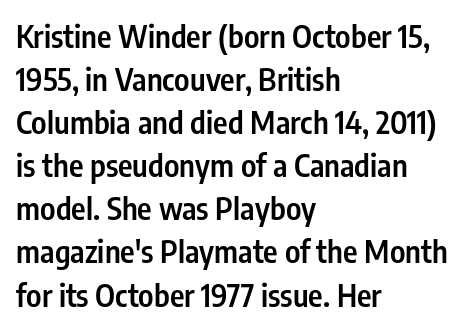
{"serif": "no", "italic": "no", "bold": "semi", "weight": "semibold", "width": "condensed", "stroke_contrast": "low", "x_height": "medium", "monospaced": "no", "underline": "no", "align": "left", "line_spacing": "normal", "line_spacing_ratio": 1.39, "letter_spacing": "normal", "letter_spacing_em": 0.0, "glyph_px": 31}
